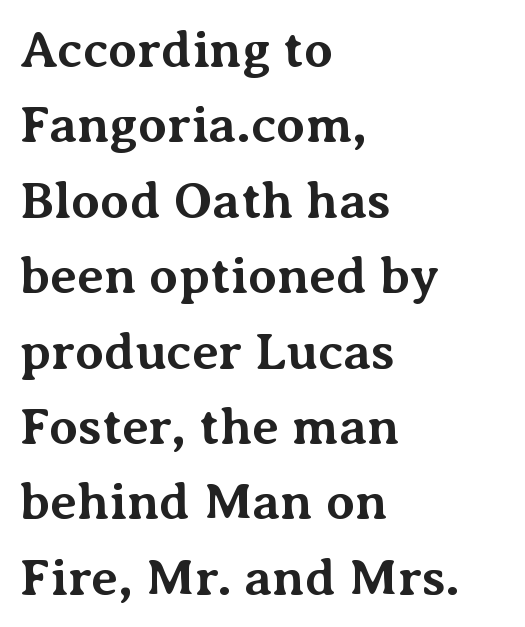
Glyph-to-glyph distance matches everyday printed text. Old-style or modern, the face here clearly has serifs. Plenty of ink on the page — the face is bold. Left-aligned paragraph, ragged on the right.
